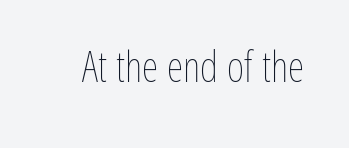
Q: Is the text bold? A: No.
Q: Is the text italic (slanted)? A: No, it is upright.
Q: Is the text underlined? A: No.
Q: Is the spacing between letters normal or unusually wide? A: Normal.
Q: Width (condensed, normal, or wide)? A: Condensed.
Q: Stroke contrast? A: Low.
Q: x-height? A: Medium.
Q: Monospaced? A: No.
